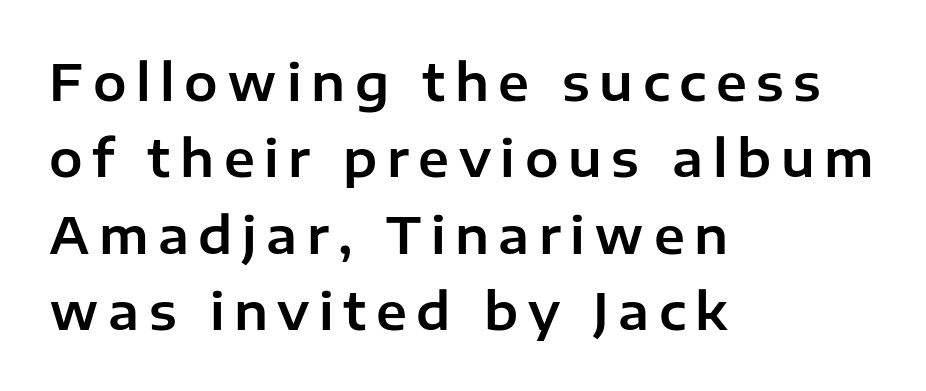
{"serif": "no", "italic": "no", "width": "normal", "stroke_contrast": "low", "x_height": "medium", "monospaced": "no", "underline": "no", "align": "left", "line_spacing": "normal", "line_spacing_ratio": 1.53, "glyph_px": 50}
